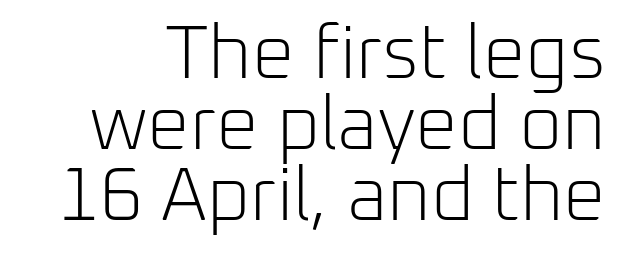
Q: Is the text bold? A: No.
Q: Is the text italic (slanted)? A: No, it is upright.
Q: Is the typeface a serif or a sans-serif typeface? A: Sans-serif.
Q: Is the text underlined? A: No.
Q: Is the spacing between letters normal or unusually wide? A: Normal.
Q: Is the spacing between lines tight, normal or loose? A: Tight.
Q: Width (condensed, normal, or wide)? A: Normal.
Q: Stroke contrast? A: Low.
Q: x-height? A: Medium.
Q: Monospaced? A: No.
